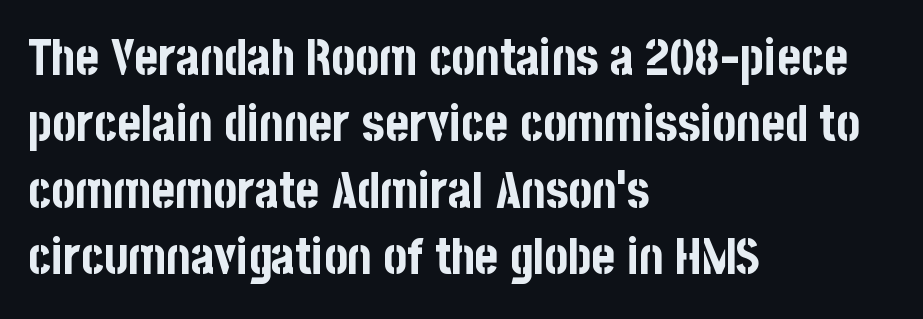
{"serif": "no", "italic": "no", "bold": "yes", "weight": "bold", "width": "condensed", "stroke_contrast": "low", "x_height": "large", "monospaced": "no", "underline": "no", "align": "left", "line_spacing": "normal", "line_spacing_ratio": 1.33, "letter_spacing": "normal", "letter_spacing_em": 0.0, "glyph_px": 50}
